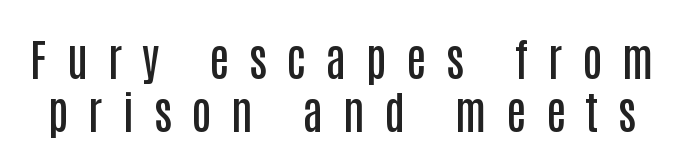
{"serif": "no", "italic": "no", "bold": "semi", "weight": "semibold", "width": "condensed", "stroke_contrast": "low", "x_height": "large", "monospaced": "no", "underline": "no", "line_spacing_ratio": 1.18, "letter_spacing": "wide", "letter_spacing_em": 0.44, "glyph_px": 45}
